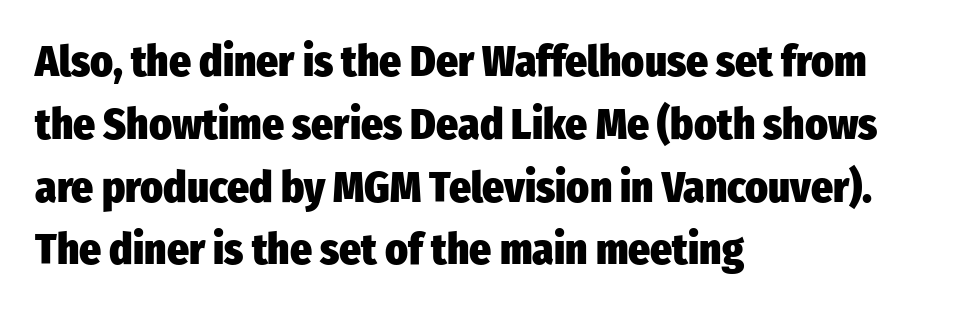
Q: Is the text bold? A: Yes.
Q: Is the text italic (slanted)? A: No, it is upright.
Q: Is the typeface a serif or a sans-serif typeface? A: Sans-serif.
Q: Is the text underlined? A: No.
Q: How is the paragraph aligned? A: Left-aligned.
Q: Is the spacing between letters normal or unusually wide? A: Normal.
Q: Is the spacing between lines tight, normal or loose? A: Normal.
Q: Width (condensed, normal, or wide)? A: Condensed.
Q: Stroke contrast? A: Low.
Q: x-height? A: Medium.
Q: Monospaced? A: No.
